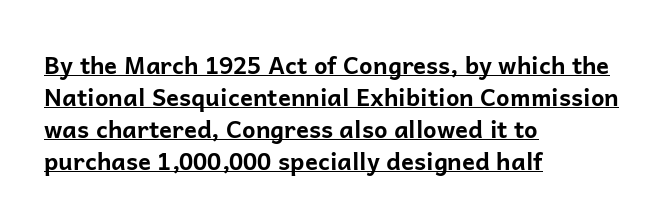
Q: Is the text bold? A: Yes.
Q: Is the text italic (slanted)? A: No, it is upright.
Q: Is the text underlined? A: Yes.
Q: How is the paragraph aligned? A: Left-aligned.
Q: Is the spacing between letters normal or unusually wide? A: Normal.
Q: Is the spacing between lines tight, normal or loose? A: Normal.
